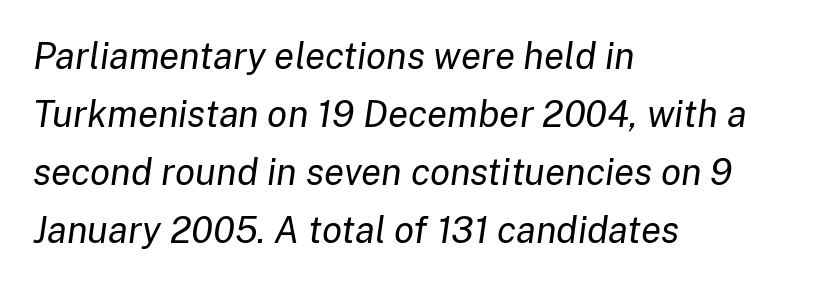
Q: Is the text bold? A: No.
Q: Is the text italic (slanted)? A: Yes, it leans right by about 8 degrees.
Q: Is the text underlined? A: No.
Q: How is the paragraph aligned? A: Left-aligned.
Q: Is the spacing between letters normal or unusually wide? A: Normal.
Q: Is the spacing between lines tight, normal or loose? A: Normal.
Q: Width (condensed, normal, or wide)? A: Normal.
Q: Stroke contrast? A: Low.
Q: x-height? A: Medium.
Q: Monospaced? A: No.
